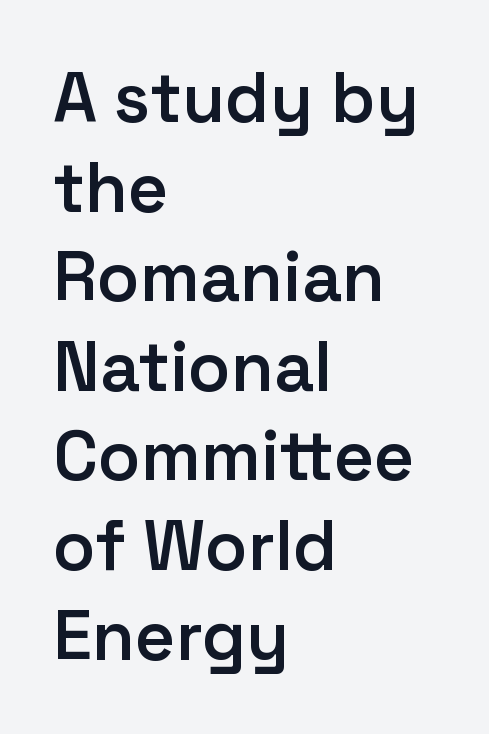
The image shows 70 px semibold sans-serif type, upright; set left-aligned, normal line spacing (1.28x), normal letter spacing, not underlined; low stroke contrast and a medium x-height.
